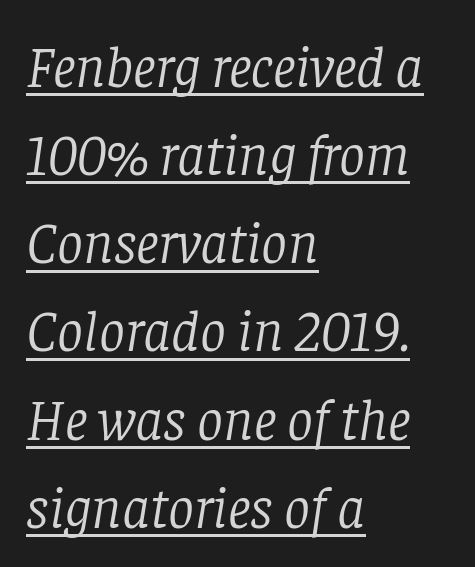
Glyph-to-glyph distance matches everyday printed text. Interline gaps are of average width in this sample. Spacing verdict: proportional, widths tailored to each character. This sample carries an underscore along the baseline area. The typeface chosen for these lines features serifs.
